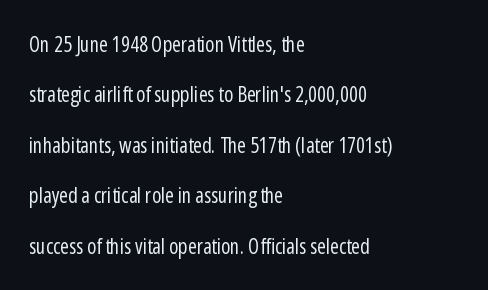
{"italic": "no", "bold": "no", "underline": "no", "align": "left", "line_spacing": "loose", "line_spacing_ratio": 2.4, "letter_spacing": "normal", "letter_spacing_em": 0.0, "glyph_px": 21}
